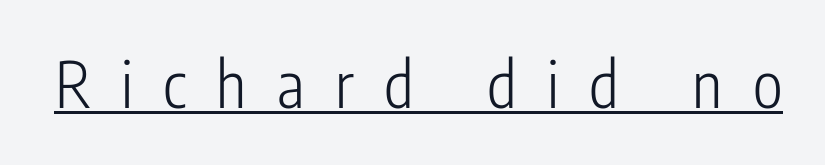
Q: Is the text bold? A: No.
Q: Is the text italic (slanted)? A: No, it is upright.
Q: Is the typeface a serif or a sans-serif typeface? A: Sans-serif.
Q: Is the text underlined? A: Yes.
Q: Is the spacing between letters normal or unusually wide? A: Unusually wide.
Q: Width (condensed, normal, or wide)? A: Condensed.
Q: Stroke contrast? A: Low.
Q: x-height? A: Medium.
Q: Monospaced? A: No.
